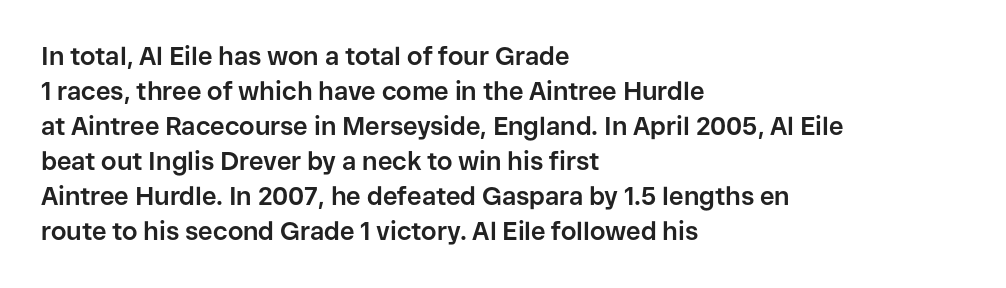
{"italic": "no", "bold": "yes", "underline": "no", "align": "left", "line_spacing": "normal", "line_spacing_ratio": 1.4, "letter_spacing": "normal", "letter_spacing_em": 0.0, "glyph_px": 25}
